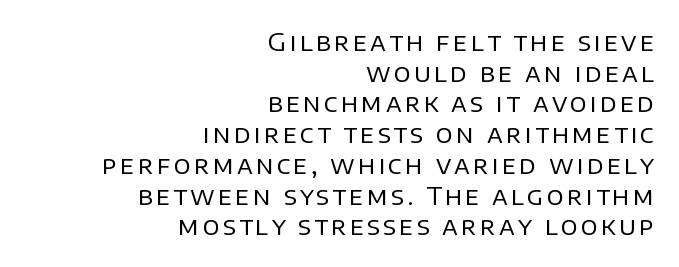
{"italic": "no", "bold": "no", "underline": "no", "align": "right", "line_spacing_ratio": 1.23, "glyph_px": 25}
